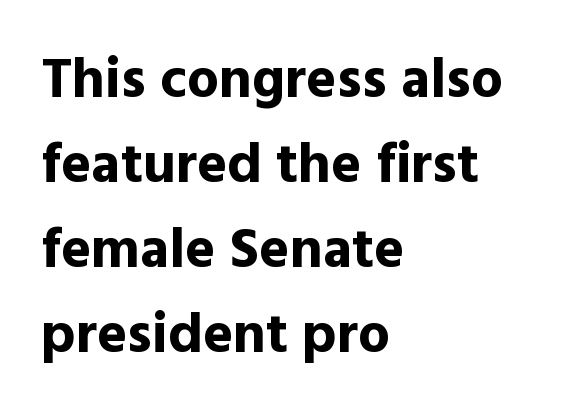
{"serif": "no", "italic": "no", "bold": "yes", "weight": "bold", "width": "normal", "x_height": "medium", "monospaced": "no", "underline": "no", "align": "left", "line_spacing": "normal", "line_spacing_ratio": 1.49, "letter_spacing": "normal", "letter_spacing_em": 0.0, "glyph_px": 57}
